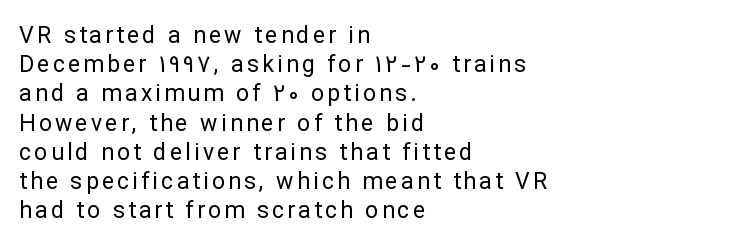
The image shows 23 px text type, upright; set left-aligned, normal line spacing (1.27x), not underlined.
